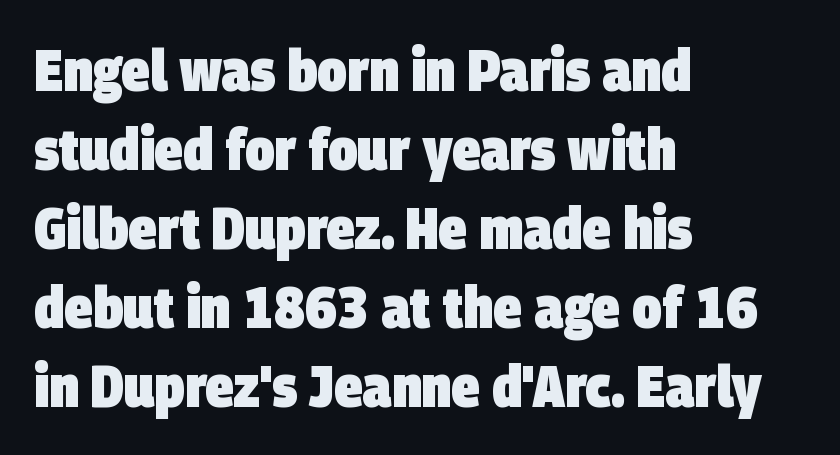
Letter spacing: default. Proportional: the letters do not fall into vertical columns. Each glyph is drawn with heavy, bold strokes. Is there much room between lines? A standard amount, neither cramped nor airy.
